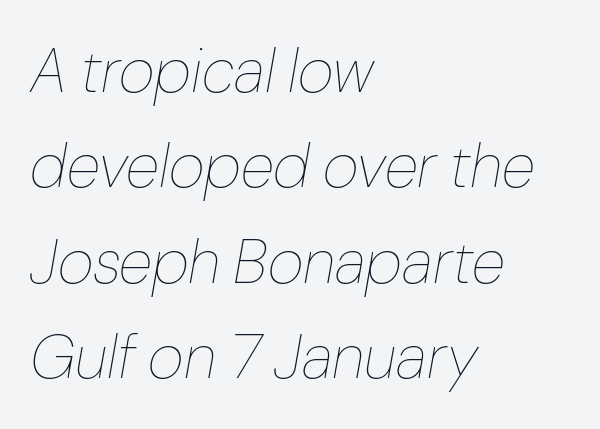
{"italic": "yes", "lean": "right", "slant_degrees": 10, "bold": "no", "weight": "thin", "width": "normal", "stroke_contrast": "low", "x_height": "medium", "monospaced": "no", "underline": "no", "align": "left", "line_spacing": "normal", "line_spacing_ratio": 1.54, "letter_spacing": "normal", "letter_spacing_em": 0.0, "glyph_px": 62}
